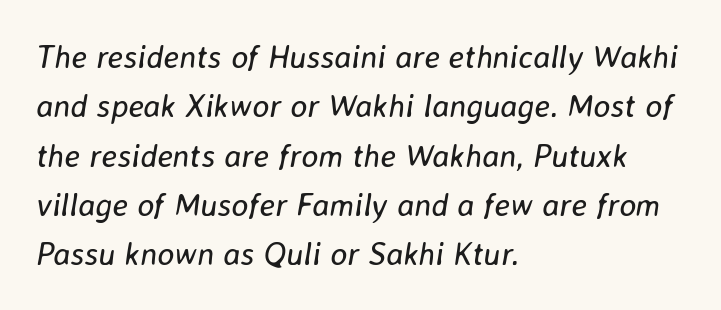
The image shows 32 px regular-weight type, italic (leaning right); set left-aligned, normal line spacing (1.54x), normal letter spacing, not underlined; low stroke contrast and a medium x-height.
